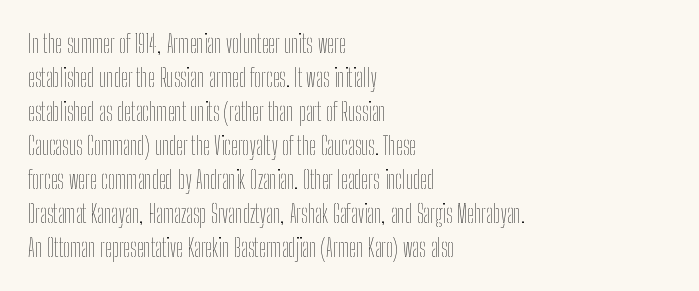
{"italic": "no", "bold": "no", "underline": "no", "align": "left", "line_spacing": "normal", "line_spacing_ratio": 1.36, "letter_spacing": "normal", "letter_spacing_em": 0.0, "glyph_px": 25}
